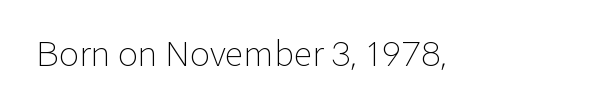
Letters have the restrained weight of plain body copy at most. This sample uses an upright cut, with every glyph sitting square on the baseline. Default kerning and tracking; the words read as compact shapes. The gap between lines stays unmarked.
